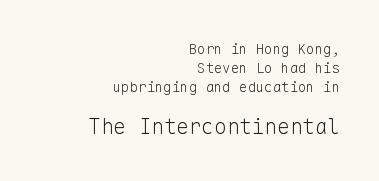
{"italic": "no", "bold": "no", "underline": "no", "align": "right", "line_spacing": "normal", "line_spacing_ratio": 1.35, "letter_spacing": "normal", "letter_spacing_em": 0.0, "larger_block": "second", "size_ratio": 1.5, "glyph_px": 21}
